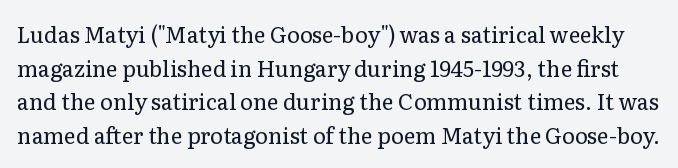
Q: Is the text bold? A: No.
Q: Is the text italic (slanted)? A: No, it is upright.
Q: Is the text underlined? A: No.
Q: Is the spacing between letters normal or unusually wide? A: Normal.
Q: Is the spacing between lines tight, normal or loose? A: Normal.
